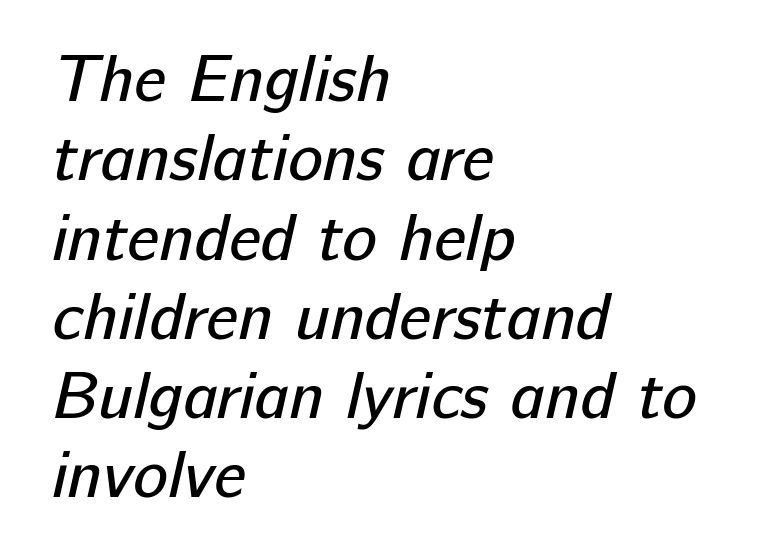
The image shows 65 px regular-weight sans-serif type; set left-aligned, line spacing 1.22x, normal letter spacing, not underlined; low stroke contrast and a medium x-height.
